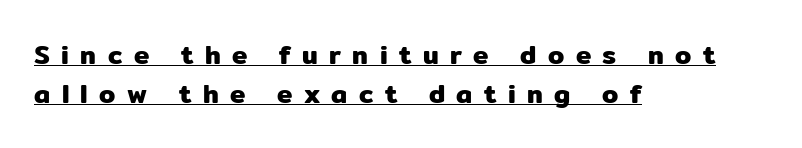
{"italic": "no", "underline": "yes", "align": "left", "line_spacing": "normal", "line_spacing_ratio": 1.5, "letter_spacing": "wide", "letter_spacing_em": 0.44, "glyph_px": 26}
